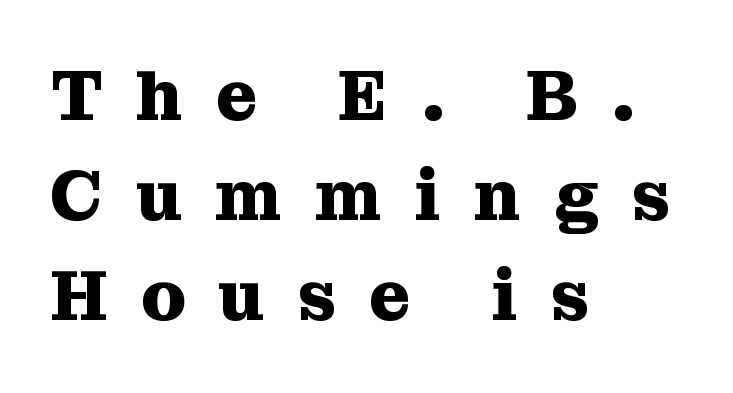
Q: Is the text bold? A: Yes.
Q: Is the text italic (slanted)? A: No, it is upright.
Q: Is the typeface a serif or a sans-serif typeface? A: Serif.
Q: Is the text underlined? A: No.
Q: How is the paragraph aligned? A: Left-aligned.
Q: Is the spacing between letters normal or unusually wide? A: Unusually wide.
Q: Is the spacing between lines tight, normal or loose? A: Normal.
Q: Width (condensed, normal, or wide)? A: Normal.
Q: Stroke contrast? A: Medium.
Q: x-height? A: Medium.
Q: Monospaced? A: No.
